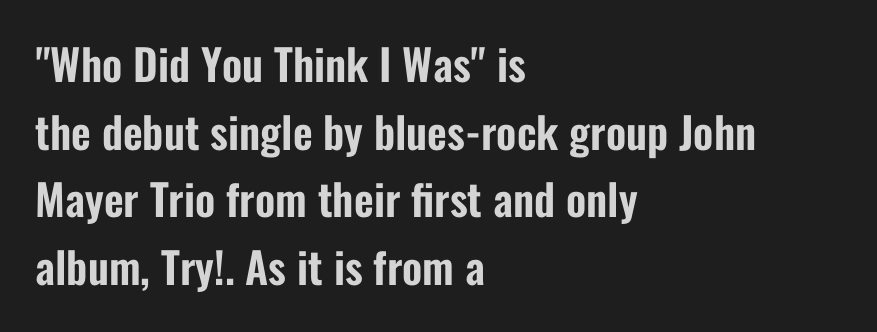
Q: Is the text italic (slanted)? A: No, it is upright.
Q: Is the typeface a serif or a sans-serif typeface? A: Sans-serif.
Q: Is the text underlined? A: No.
Q: How is the paragraph aligned? A: Left-aligned.
Q: Is the spacing between letters normal or unusually wide? A: Normal.
Q: Is the spacing between lines tight, normal or loose? A: Normal.
Q: Width (condensed, normal, or wide)? A: Condensed.
Q: Stroke contrast? A: Low.
Q: x-height? A: Medium.
Q: Monospaced? A: No.
